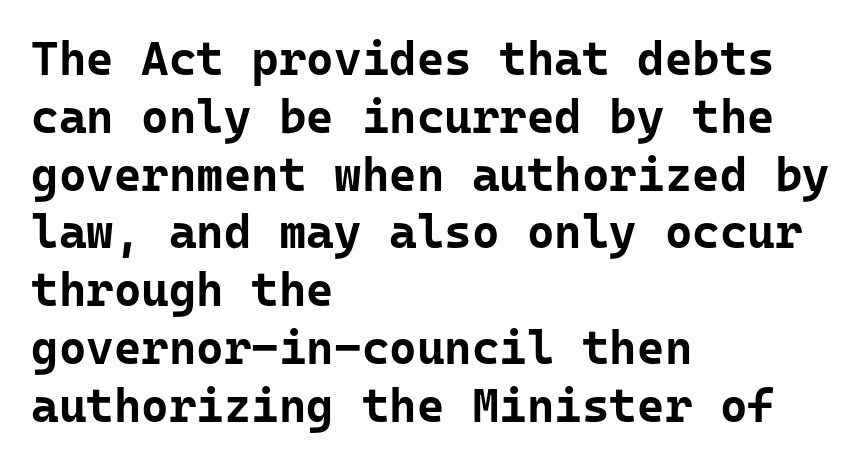
{"serif": "no", "italic": "no", "bold": "yes", "weight": "bold", "width": "normal", "stroke_contrast": "low", "x_height": "medium", "underline": "no", "align": "left", "line_spacing_ratio": 1.23, "letter_spacing": "normal", "letter_spacing_em": 0.0, "glyph_px": 47}
